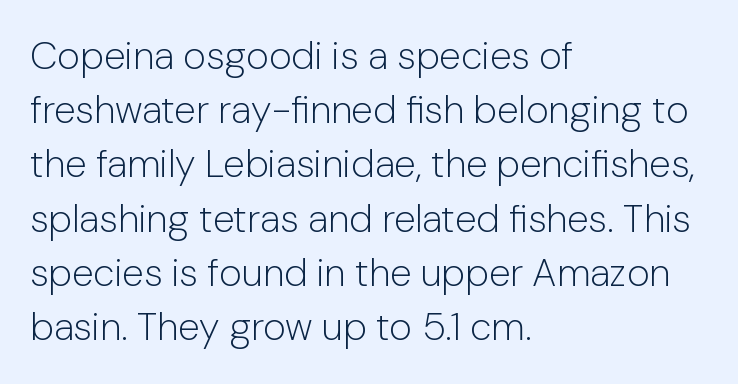
{"serif": "no", "italic": "no", "bold": "no", "weight": "light", "width": "normal", "stroke_contrast": "low", "x_height": "medium", "monospaced": "no", "underline": "no", "align": "left", "line_spacing": "normal", "line_spacing_ratio": 1.39, "letter_spacing": "normal", "letter_spacing_em": 0.0, "glyph_px": 39}
